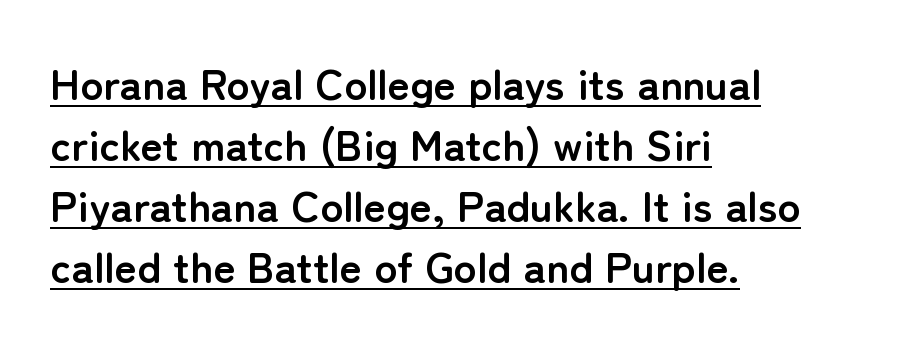
{"serif": "no", "italic": "no", "bold": "yes", "weight": "semibold", "width": "normal", "stroke_contrast": "low", "x_height": "medium", "monospaced": "no", "underline": "yes", "align": "left", "line_spacing": "normal", "line_spacing_ratio": 1.42, "letter_spacing": "normal", "letter_spacing_em": 0.0, "glyph_px": 43}
